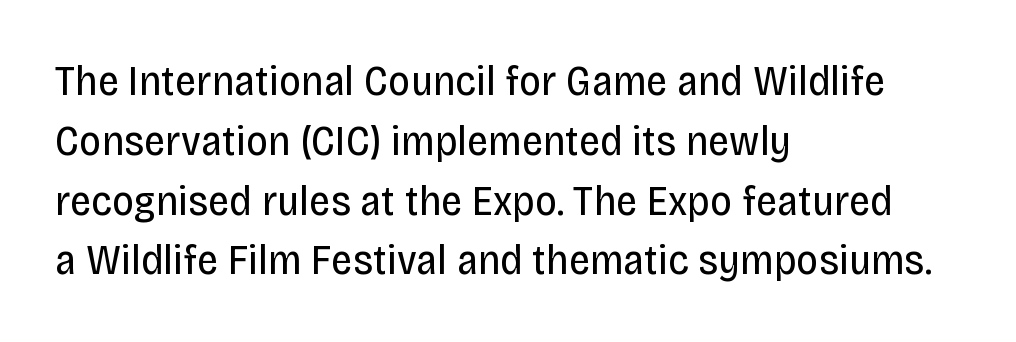
Q: Is the text bold? A: No.
Q: Is the text italic (slanted)? A: No, it is upright.
Q: Is the typeface a serif or a sans-serif typeface? A: Sans-serif.
Q: Is the text underlined? A: No.
Q: How is the paragraph aligned? A: Left-aligned.
Q: Is the spacing between letters normal or unusually wide? A: Normal.
Q: Is the spacing between lines tight, normal or loose? A: Normal.
Q: Width (condensed, normal, or wide)? A: Condensed.
Q: Stroke contrast? A: Low.
Q: x-height? A: Large.
Q: Monospaced? A: No.
